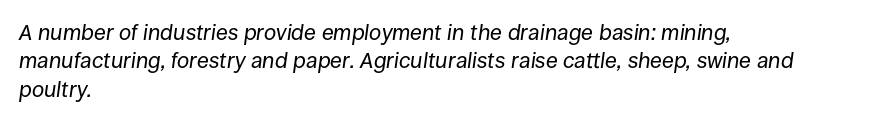
{"italic": "yes", "lean": "right", "slant_degrees": 8, "bold": "no", "underline": "no", "align": "left", "line_spacing": "normal", "line_spacing_ratio": 1.29, "letter_spacing": "normal", "letter_spacing_em": 0.0, "glyph_px": 22}
